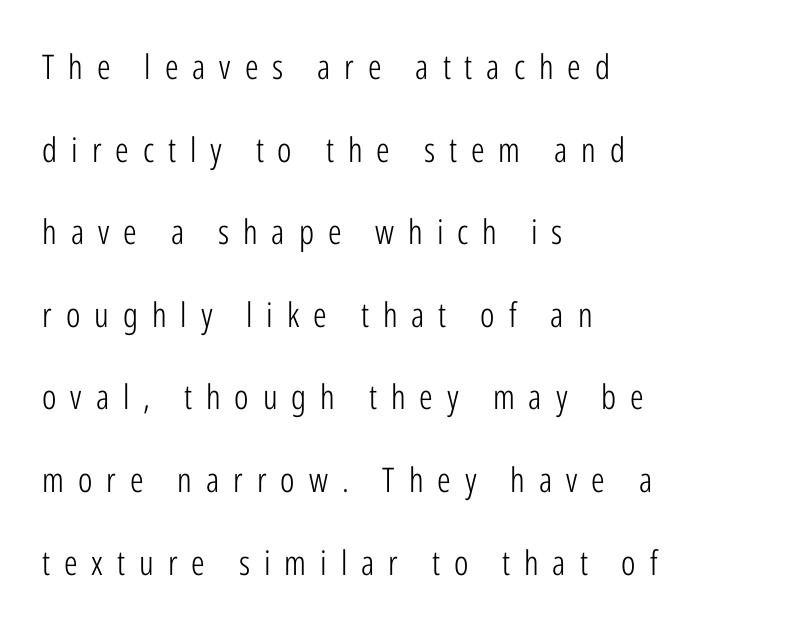
The weight would be labelled regular, book, light, or lighter still. Varying glyph widths throughout — classic text-font behaviour. Look at the bottom of the vertical strokes: they stop flat, with no serifs. How would I describe the line gaps? Wide and relaxed.
